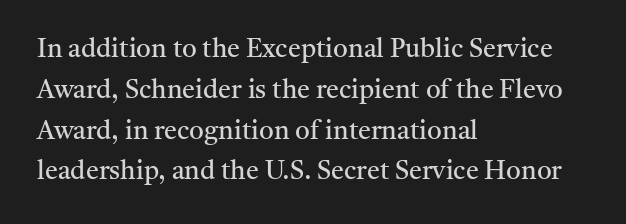
{"italic": "no", "bold": "no", "underline": "no", "align": "left", "line_spacing": "normal", "line_spacing_ratio": 1.57, "letter_spacing": "normal", "letter_spacing_em": 0.0, "glyph_px": 26}
